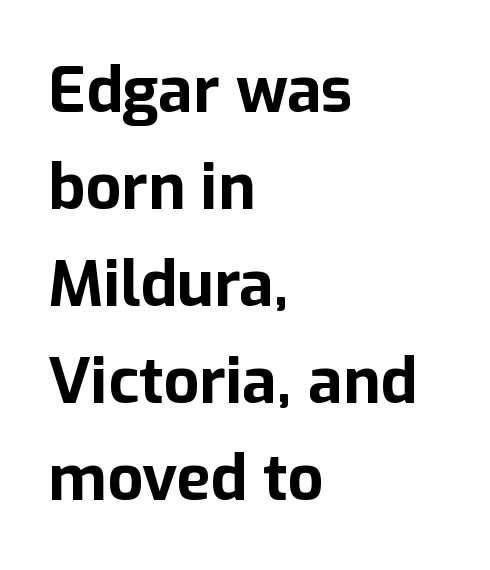
{"serif": "no", "italic": "no", "bold": "yes", "weight": "bold", "width": "normal", "stroke_contrast": "low", "x_height": "medium", "monospaced": "no", "underline": "no", "align": "left", "line_spacing": "normal", "line_spacing_ratio": 1.54, "letter_spacing": "normal", "letter_spacing_em": 0.0, "glyph_px": 63}
